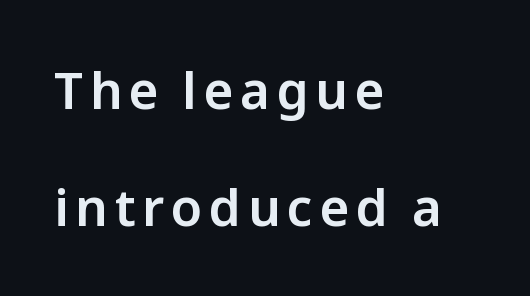
Q: Is the text italic (slanted)? A: No, it is upright.
Q: Is the typeface a serif or a sans-serif typeface? A: Sans-serif.
Q: Is the text underlined? A: No.
Q: How is the paragraph aligned? A: Left-aligned.
Q: Is the spacing between lines tight, normal or loose? A: Loose.
Q: Width (condensed, normal, or wide)? A: Normal.
Q: Stroke contrast? A: Low.
Q: x-height? A: Medium.
Q: Monospaced? A: No.
